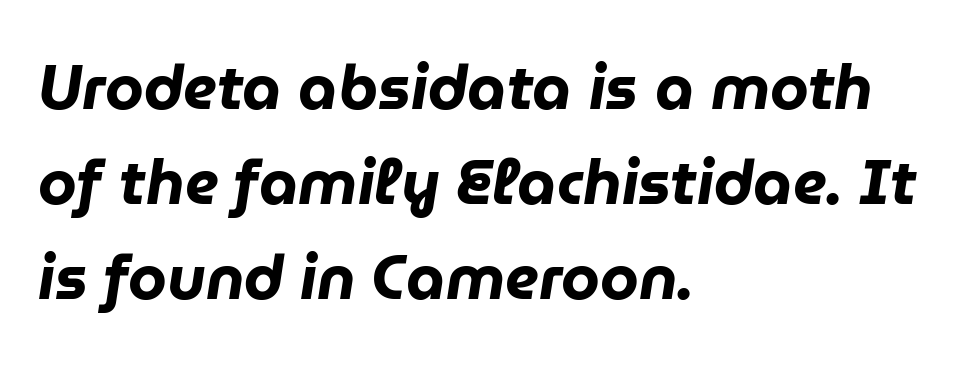
Is this a fixed-width face? No — the glyphs have proportional, varying widths. Heavy, bold letterforms. Horizontally, the lines are justified to the leading edge only. The rows are spaced the way most documents space them. Characters are canted at an angle relative to the baseline's perpendicular.
